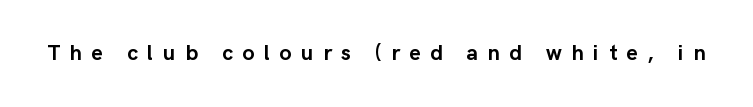
The image shows 22 px bold type, upright; set unusually wide letter spacing (+0.43 em), not underlined.
